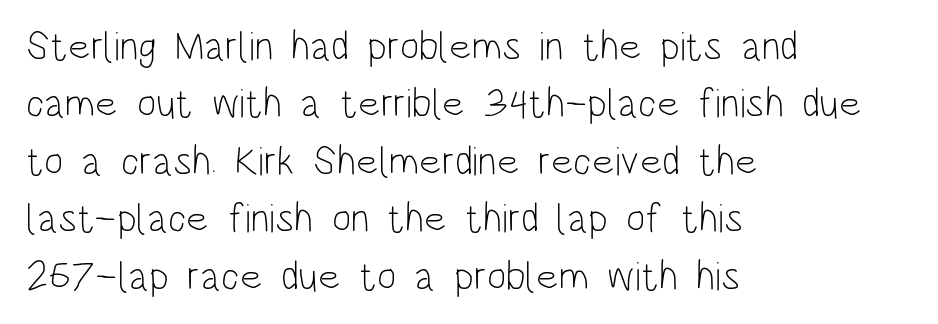
Notice how descenders clear the ascenders below comfortably — that's standard leading. Descenders hang freely into open space. A typesetter would call this proportional, since set widths differ per character. You can tell from the bare stems that sans-serif type was used. If you drew a ruler down the left edge, every line would touch it.
